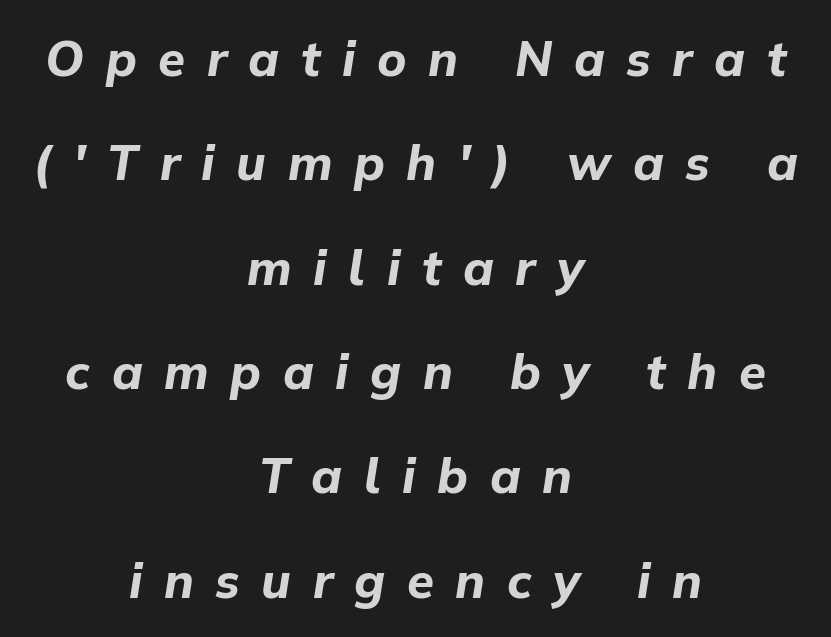
{"italic": "yes", "lean": "right", "slant_degrees": 9, "bold": "yes", "weight": "bold", "width": "normal", "stroke_contrast": "low", "x_height": "medium", "monospaced": "no", "underline": "no", "align": "center", "line_spacing": "loose", "line_spacing_ratio": 2.13, "letter_spacing": "wide", "letter_spacing_em": 0.44, "glyph_px": 49}
